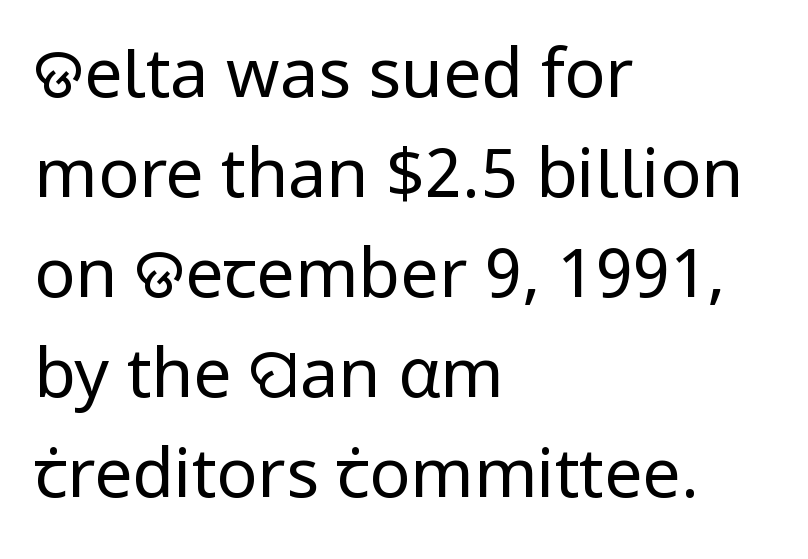
The image shows 68 px regular-weight sans-serif type, upright; set left-aligned, normal line spacing (1.47x), normal letter spacing, not underlined; low stroke contrast and a medium x-height.
